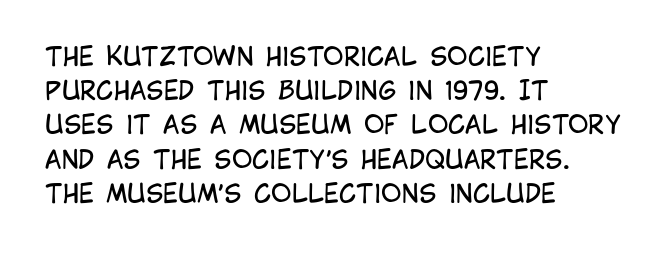
The image shows 25 px text type, upright; set left-aligned, normal line spacing (1.37x), normal letter spacing, not underlined.
